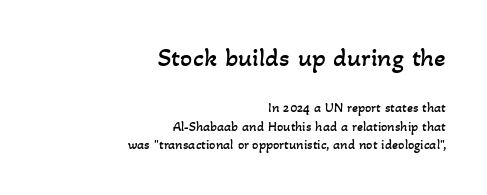
Q: Is the text bold? A: No.
Q: Is the text underlined? A: No.
Q: How is the paragraph aligned? A: Right-aligned.
Q: Is the spacing between letters normal or unusually wide? A: Normal.
Q: Is the spacing between lines tight, normal or loose? A: Normal.
Q: Which block of text is set in a larger size, the first (top) or the second (bottom)? A: The first (top) one.
